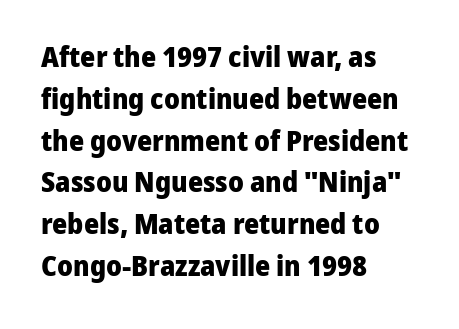
The image shows 29 px heavy sans-serif type, upright; set left-aligned, normal line spacing (1.44x), normal letter spacing, not underlined; low stroke contrast and a medium x-height.
